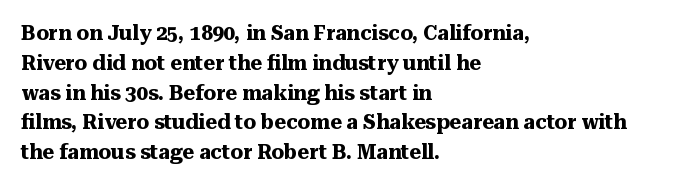
Summary of weight: heavy, a full bold. This sample is left-justified, so line endings fall wherever the words run out. The type sits square on the baseline with zero lean. The lines sit at an ordinary, default distance from one another. A bare baseline throughout the passage. This sample uses plain, unmodified letter spacing.
